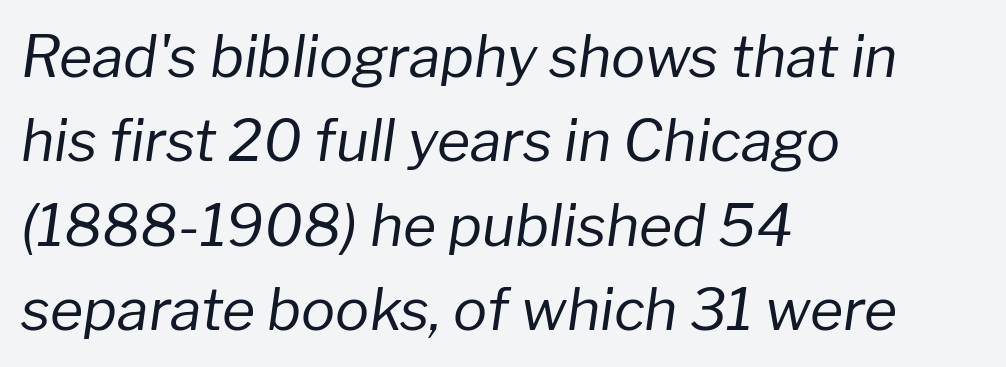
Q: Is the text bold? A: No.
Q: Is the text italic (slanted)? A: Yes, it leans right by about 8 degrees.
Q: Is the text underlined? A: No.
Q: How is the paragraph aligned? A: Left-aligned.
Q: Is the spacing between letters normal or unusually wide? A: Normal.
Q: Is the spacing between lines tight, normal or loose? A: Normal.
Q: Width (condensed, normal, or wide)? A: Normal.
Q: Stroke contrast? A: Low.
Q: x-height? A: Medium.
Q: Monospaced? A: No.
